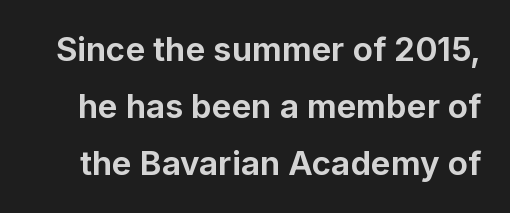
Q: Is the text bold? A: Yes.
Q: Is the text italic (slanted)? A: No, it is upright.
Q: Is the typeface a serif or a sans-serif typeface? A: Sans-serif.
Q: Is the text underlined? A: No.
Q: Is the spacing between letters normal or unusually wide? A: Normal.
Q: Width (condensed, normal, or wide)? A: Normal.
Q: Stroke contrast? A: Low.
Q: x-height? A: Medium.
Q: Monospaced? A: No.
